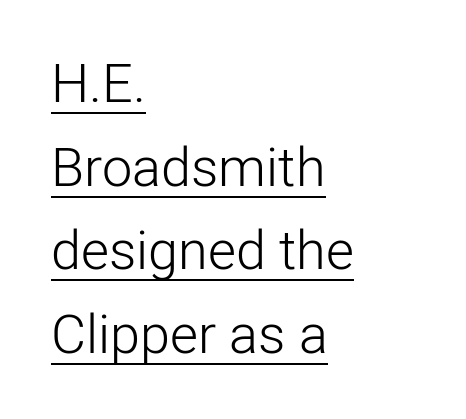
{"serif": "no", "italic": "no", "bold": "no", "weight": "light", "width": "normal", "stroke_contrast": "low", "x_height": "medium", "monospaced": "no", "underline": "yes", "align": "left", "line_spacing": "normal", "line_spacing_ratio": 1.55, "letter_spacing": "normal", "letter_spacing_em": 0.0, "glyph_px": 54}
